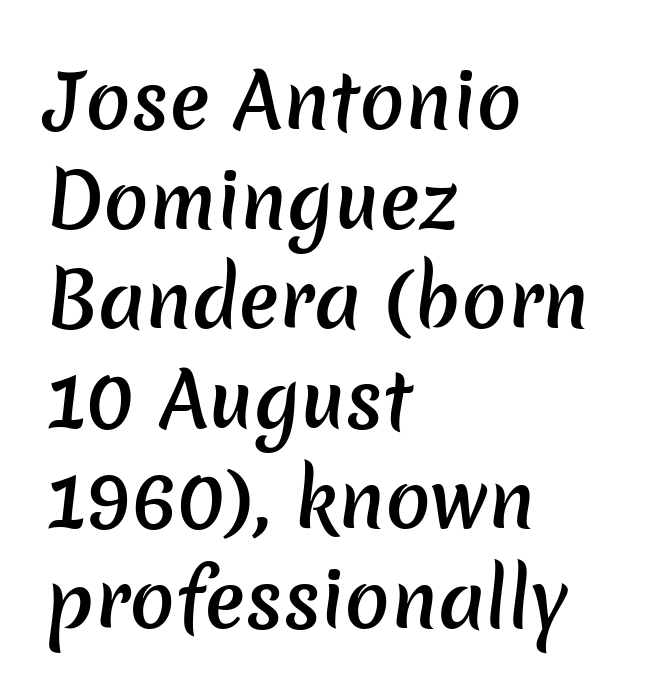
Q: Is the text bold? A: Semi-bold.
Q: Is the typeface a serif or a sans-serif typeface? A: Sans-serif.
Q: Is the text underlined? A: No.
Q: How is the paragraph aligned? A: Left-aligned.
Q: Is the spacing between letters normal or unusually wide? A: Normal.
Q: Is the spacing between lines tight, normal or loose? A: Normal.
Q: Width (condensed, normal, or wide)? A: Normal.
Q: Stroke contrast? A: Low.
Q: x-height? A: Medium.
Q: Monospaced? A: No.
